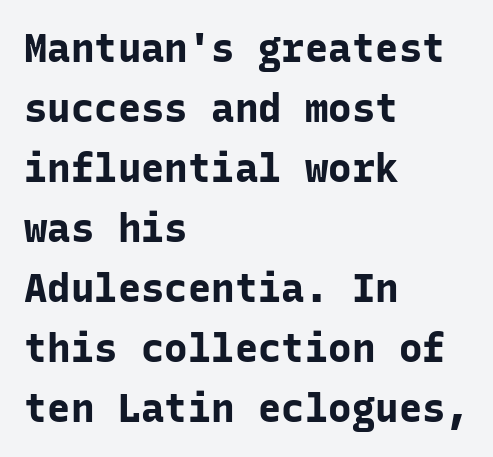
Q: Is the text bold? A: Yes.
Q: Is the text italic (slanted)? A: No, it is upright.
Q: Is the typeface a serif or a sans-serif typeface? A: Sans-serif.
Q: Is the text underlined? A: No.
Q: How is the paragraph aligned? A: Left-aligned.
Q: Is the spacing between letters normal or unusually wide? A: Normal.
Q: Is the spacing between lines tight, normal or loose? A: Normal.
Q: Width (condensed, normal, or wide)? A: Normal.
Q: Stroke contrast? A: Low.
Q: x-height? A: Medium.
Q: Monospaced? A: Yes.
